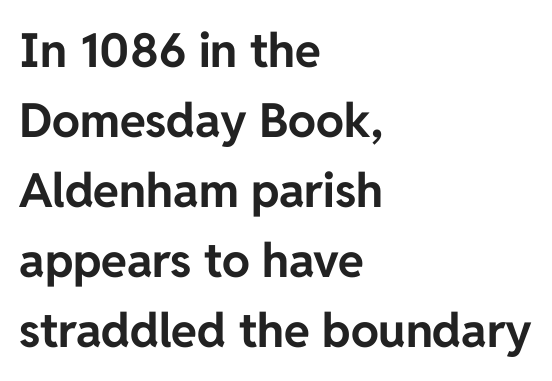
{"serif": "no", "italic": "no", "bold": "yes", "weight": "bold", "width": "normal", "stroke_contrast": "low", "x_height": "medium", "monospaced": "no", "underline": "no", "align": "left", "line_spacing": "normal", "line_spacing_ratio": 1.49, "letter_spacing": "normal", "letter_spacing_em": 0.0, "glyph_px": 47}
